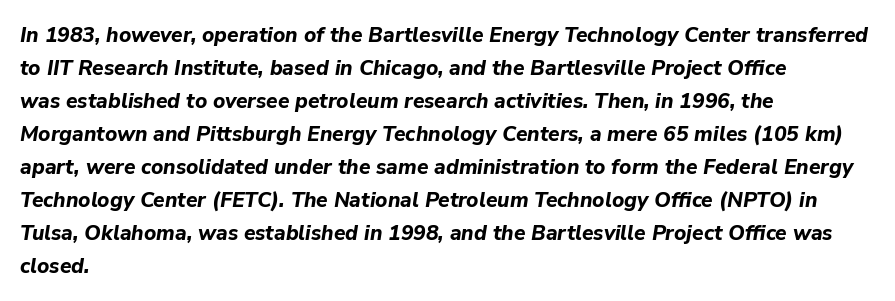
This rendering uses left alignment, leaving the right contour irregular. Only glyphs here, with clear space below each row. The block of text has a typical density, with ordinary space between rows. Compared with ordinary roman type, these characters are visibly tilted. The letters are bold, with thick, heavy strokes. Here the glyphs are tracked normally, forming tight word shapes.
